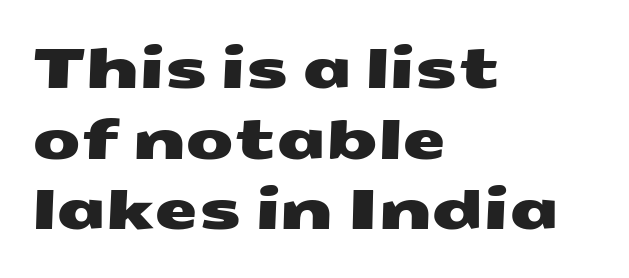
Nothing unusual about the tracking: characters are spaced as the font intends. Beneath every word, the page is bare. Interline gaps are of average width in this sample. Here the designer chose a conventional face with non-uniform glyph widths. Serif or sans? Sans — the stroke terminals are bare. Line beginnings align vertically; line endings do not.
